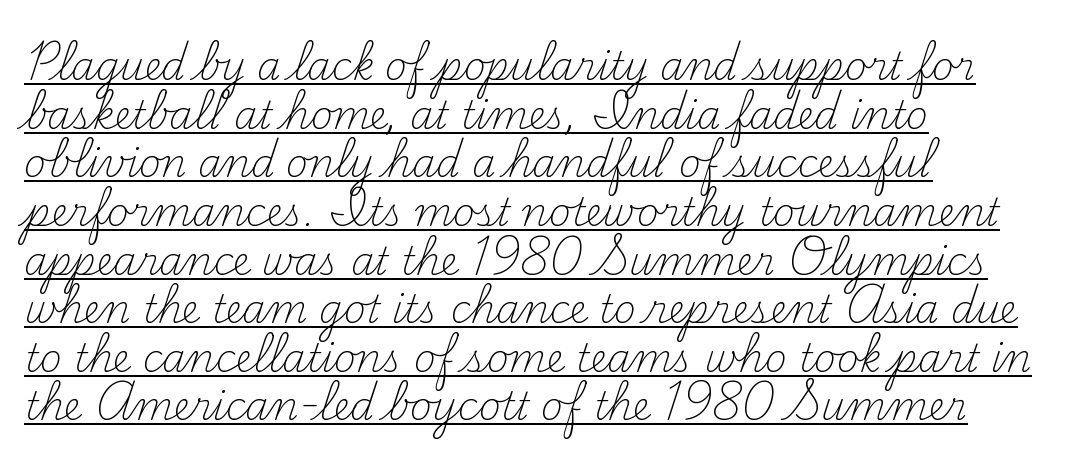
Compared with typical body copy, the letter spacing here is the same. Varying glyph widths throughout — classic text-font behaviour. Vertical spacing — default. Decoration check: the copy is underlined.
